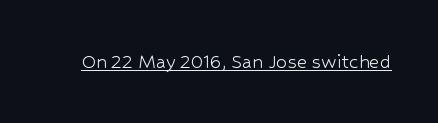
The image shows 22 px text type, upright; set normal letter spacing, underlined.
